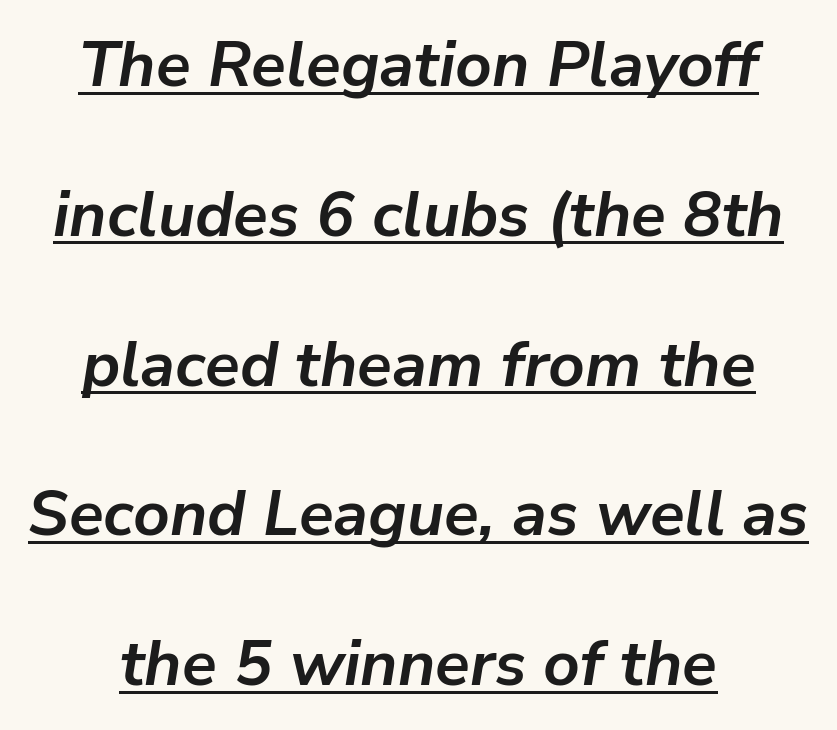
{"italic": "yes", "lean": "right", "slant_degrees": 9, "bold": "yes", "weight": "semibold", "width": "normal", "stroke_contrast": "low", "x_height": "medium", "monospaced": "no", "underline": "yes", "align": "center", "line_spacing": "loose", "line_spacing_ratio": 2.34, "letter_spacing": "normal", "letter_spacing_em": 0.0, "glyph_px": 64}
